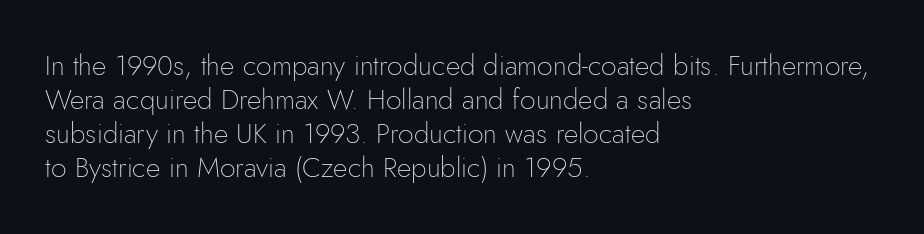
{"serif": "no", "italic": "no", "bold": "no", "weight": "thin", "width": "normal", "stroke_contrast": "low", "x_height": "small", "monospaced": "no", "underline": "no", "align": "left", "line_spacing_ratio": 1.22, "letter_spacing": "normal", "letter_spacing_em": 0.0, "glyph_px": 28}
